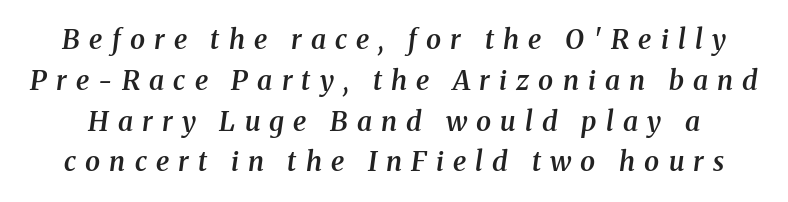
{"italic": "yes", "lean": "right", "slant_degrees": 8, "bold": "semi", "underline": "no", "line_spacing": "normal", "line_spacing_ratio": 1.51, "letter_spacing": "wide", "letter_spacing_em": 0.34, "glyph_px": 27}
